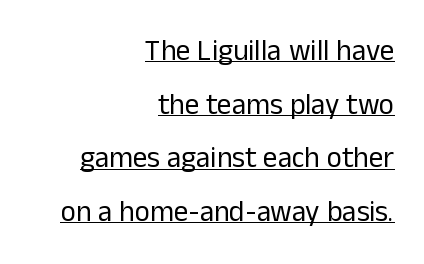
Q: Is the text bold? A: No.
Q: Is the text italic (slanted)? A: No, it is upright.
Q: Is the typeface a serif or a sans-serif typeface? A: Sans-serif.
Q: Is the text underlined? A: Yes.
Q: How is the paragraph aligned? A: Right-aligned.
Q: Is the spacing between letters normal or unusually wide? A: Normal.
Q: Width (condensed, normal, or wide)? A: Normal.
Q: Stroke contrast? A: Low.
Q: x-height? A: Medium.
Q: Monospaced? A: No.
